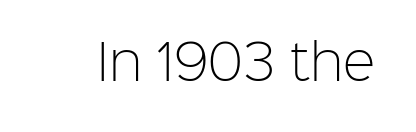
{"serif": "no", "italic": "no", "bold": "no", "weight": "light", "width": "normal", "stroke_contrast": "low", "x_height": "medium", "monospaced": "no", "underline": "no", "letter_spacing": "normal", "letter_spacing_em": 0.0, "glyph_px": 49}
